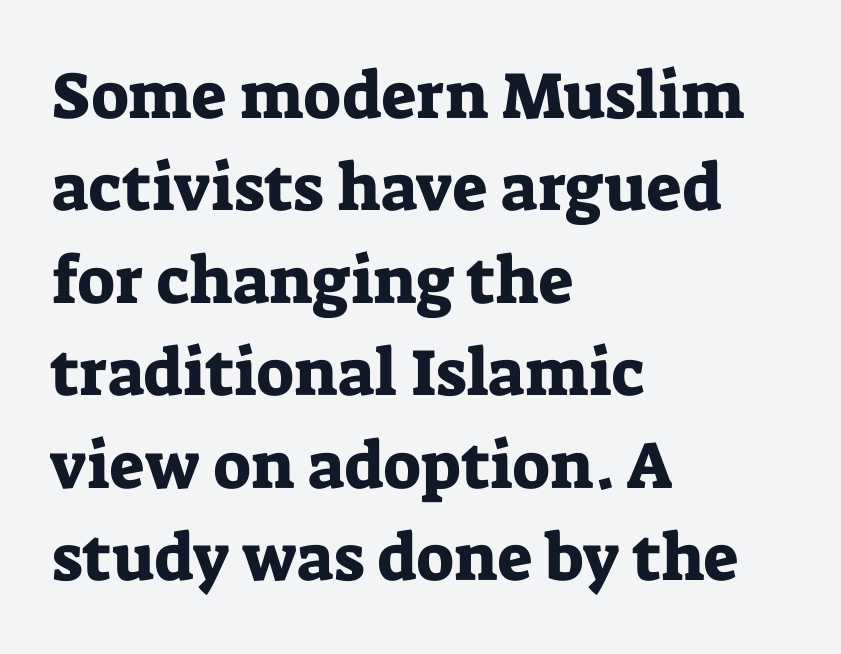
Short note: letters normally spaced. Each row of text sits above clean, open space. Reading down the column, the eye jumps a familiar distance to each next line. The glyphs in this specimen are seriffed. The font's upright variant was chosen for this text. Casual observation: everything's shoved over to the left.
